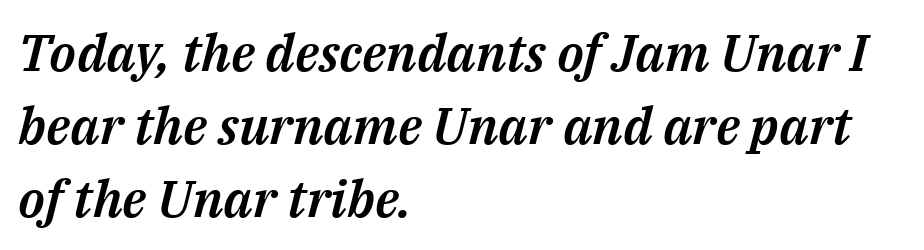
Q: Is the text italic (slanted)? A: Yes, it leans right by about 14 degrees.
Q: Is the text underlined? A: No.
Q: How is the paragraph aligned? A: Left-aligned.
Q: Is the spacing between letters normal or unusually wide? A: Normal.
Q: Is the spacing between lines tight, normal or loose? A: Normal.
Q: Width (condensed, normal, or wide)? A: Normal.
Q: Stroke contrast? A: Medium.
Q: x-height? A: Medium.
Q: Monospaced? A: No.
